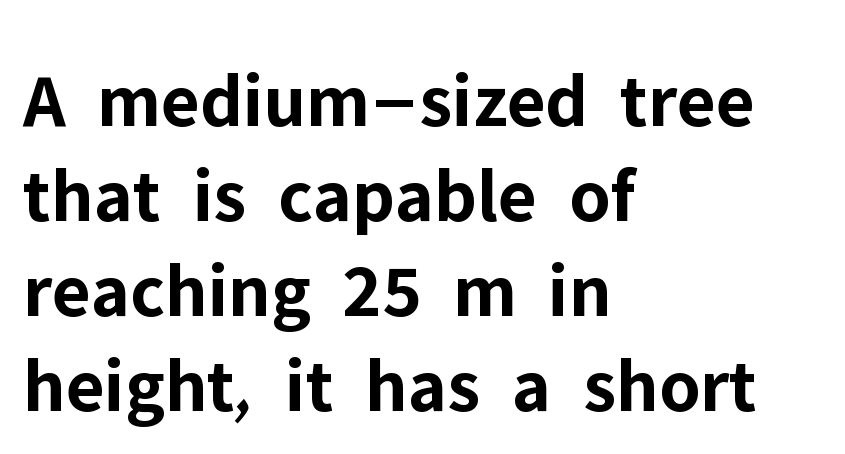
The image shows 78 px bold sans-serif type, upright; set left-aligned, line spacing 1.22x, normal letter spacing, not underlined; low stroke contrast and a medium x-height.
